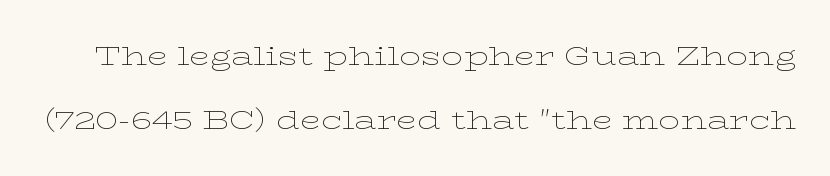
Upright lettering throughout. The font is comparable to plain body text, perhaps lighter. This sample uses plain, unmodified letter spacing. A bare baseline throughout the passage. Loosely led — the rows are spread out.
